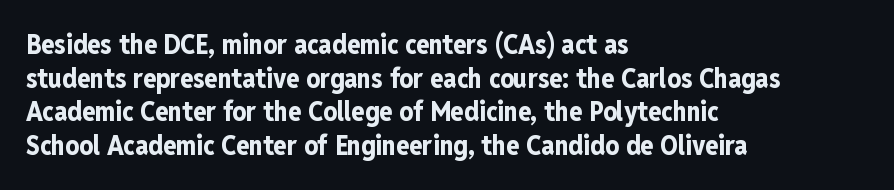
Its strokes are broad and dark, the hallmark of bold type. It's the straight-up-and-down kind of type. Regular leading. Caption: standard tracking, unaltered.
